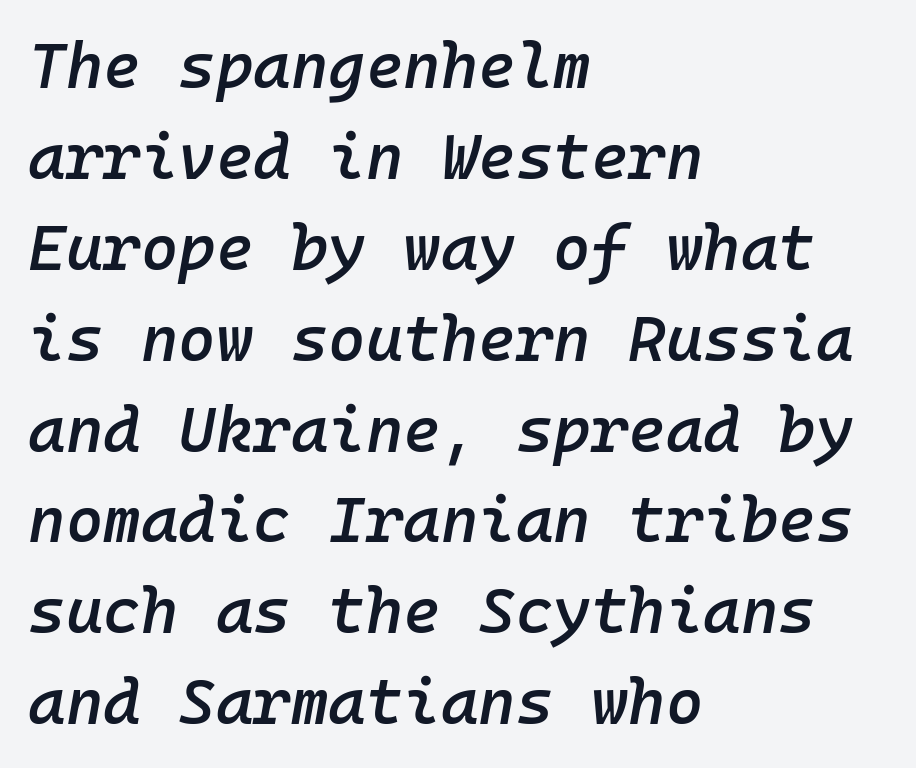
The image shows 64 px semibold type, italic (leaning right), monospaced; set left-aligned, normal line spacing (1.42x), normal letter spacing, not underlined; low stroke contrast and a medium x-height.
